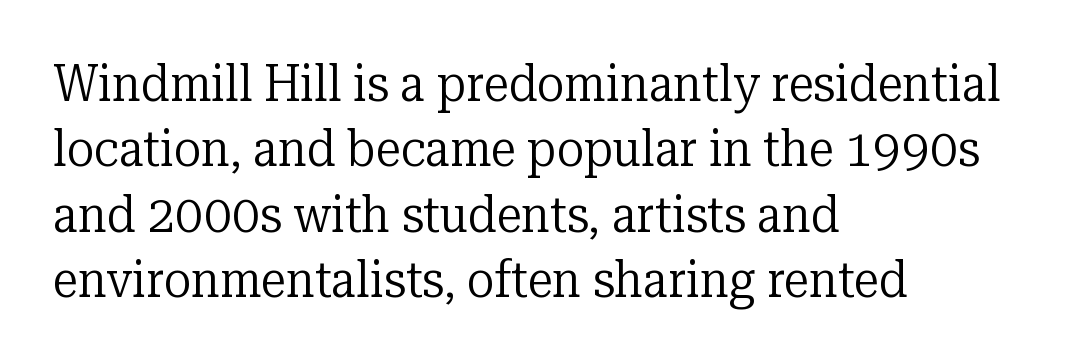
The image shows 51 px regular-weight serif type, upright; set left-aligned, normal line spacing (1.28x), normal letter spacing, not underlined; low stroke contrast and a medium x-height.
